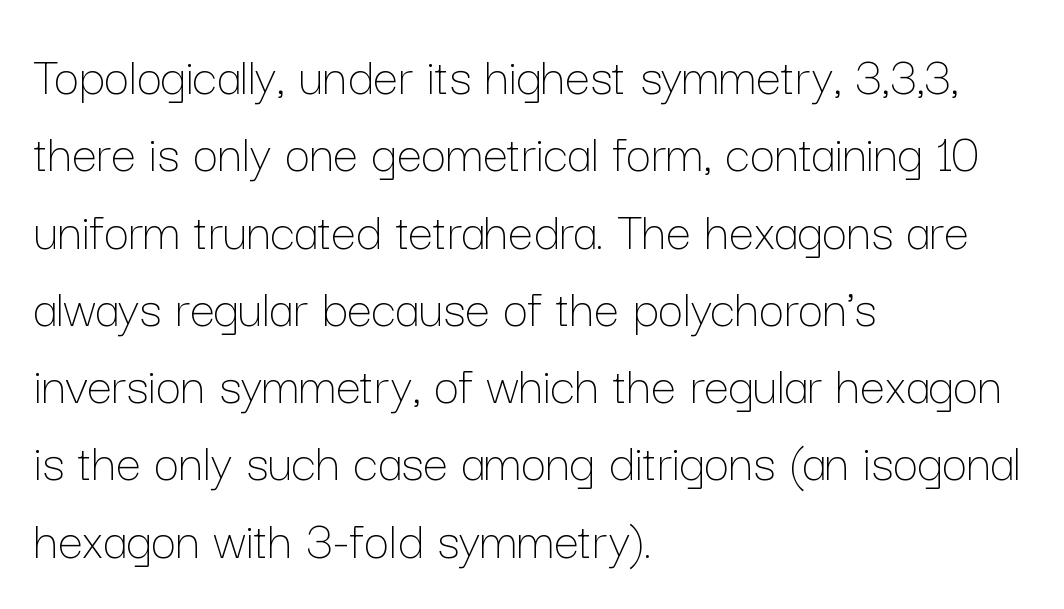
Q: Is the text bold? A: No.
Q: Is the text italic (slanted)? A: No, it is upright.
Q: Is the text underlined? A: No.
Q: How is the paragraph aligned? A: Left-aligned.
Q: Is the spacing between letters normal or unusually wide? A: Normal.
Q: Is the spacing between lines tight, normal or loose? A: Normal.
Q: Width (condensed, normal, or wide)? A: Normal.
Q: Stroke contrast? A: Low.
Q: x-height? A: Medium.
Q: Monospaced? A: No.
